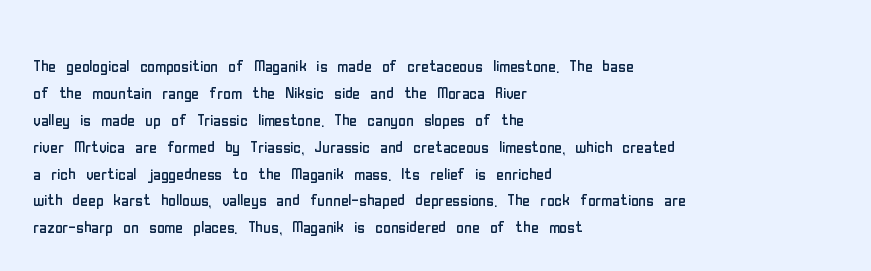
The image shows 21 px text type, upright; set left-aligned, normal line spacing (1.28x), normal letter spacing, not underlined.
